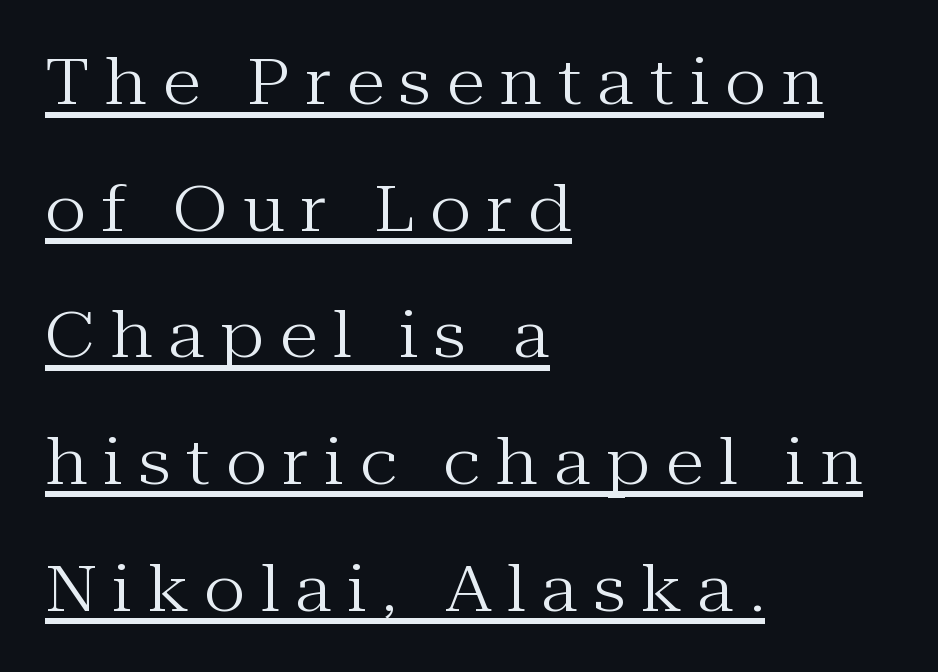
The image shows 63 px regular-weight serif type, upright; set left-aligned, loose line spacing (2.01x), unusually wide letter spacing (+0.25 em), underlined; medium stroke contrast and a medium x-height.
